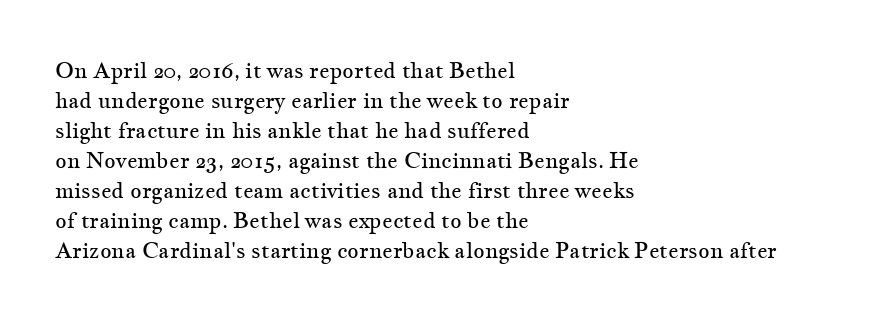
The image shows 22 px text type, upright; set left-aligned, normal line spacing (1.36x), normal letter spacing, not underlined.
